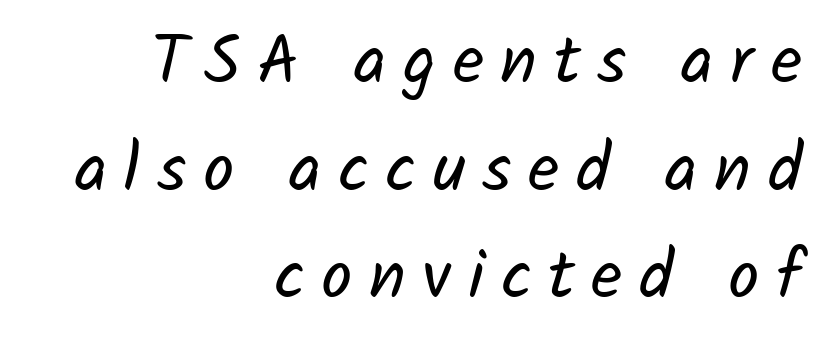
Q: Is the text bold? A: No.
Q: Is the typeface a serif or a sans-serif typeface? A: Sans-serif.
Q: Is the text underlined? A: No.
Q: How is the paragraph aligned? A: Right-aligned.
Q: Is the spacing between letters normal or unusually wide? A: Unusually wide.
Q: Is the spacing between lines tight, normal or loose? A: Normal.
Q: Width (condensed, normal, or wide)? A: Normal.
Q: Stroke contrast? A: Low.
Q: x-height? A: Medium.
Q: Monospaced? A: No.
